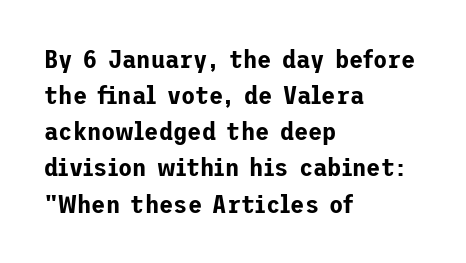
{"italic": "no", "underline": "no", "align": "left", "line_spacing": "normal", "line_spacing_ratio": 1.39, "letter_spacing": "normal", "letter_spacing_em": 0.0, "glyph_px": 26}
